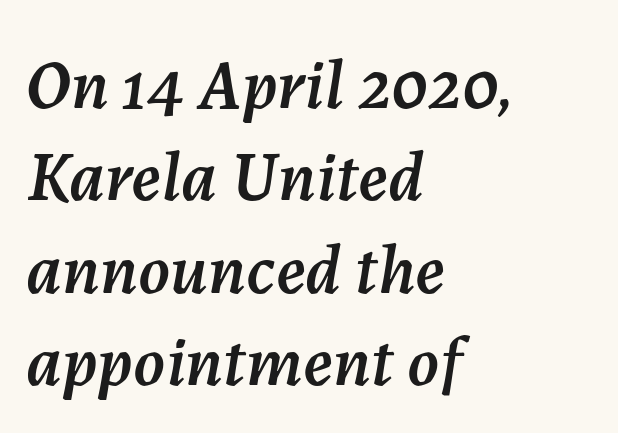
A typesetter would mark this as italic. These lines sit exactly where default settings would place them. The gaps between neighbouring characters are ordinary and unremarkable. Has an underline been added? It has not. If you drew a ruler down the left edge, every line would touch it. Spacing verdict: proportional, widths tailored to each character.
